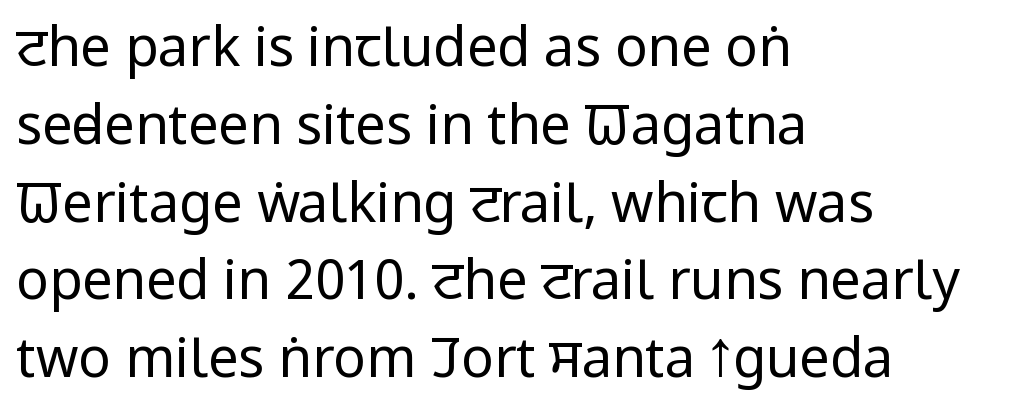
The image shows 54 px regular-weight, condensed sans-serif type, upright; set left-aligned, normal line spacing (1.44x), normal letter spacing, not underlined; low stroke contrast and a large x-height.
